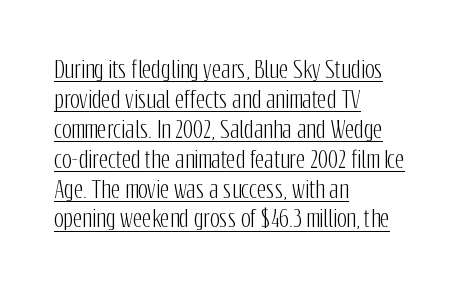
Q: Is the text italic (slanted)? A: No, it is upright.
Q: Is the text underlined? A: Yes.
Q: How is the paragraph aligned? A: Left-aligned.
Q: Is the spacing between letters normal or unusually wide? A: Normal.
Q: Is the spacing between lines tight, normal or loose? A: Normal.
